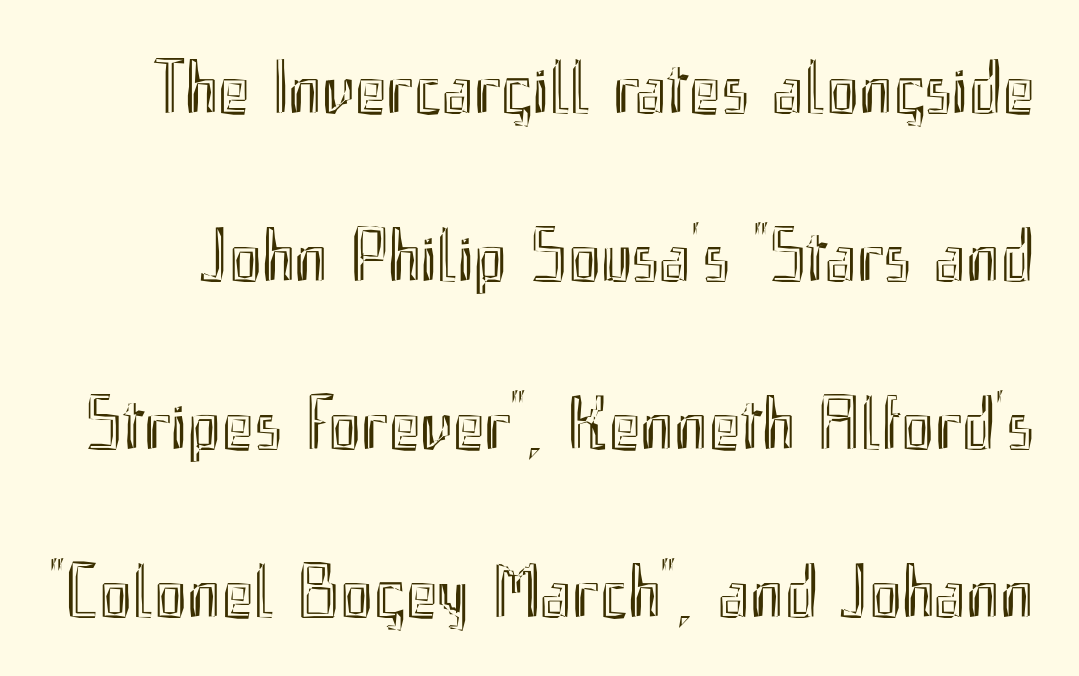
Notice the wide empty band between every row — that's loose leading. This sample has the flowing, uneven cadence of proportional lettering. Honestly, the letter spacing is just normal — you wouldn't notice it. The gap between lines stays unmarked. A roman cut, with each character standing at attention.
